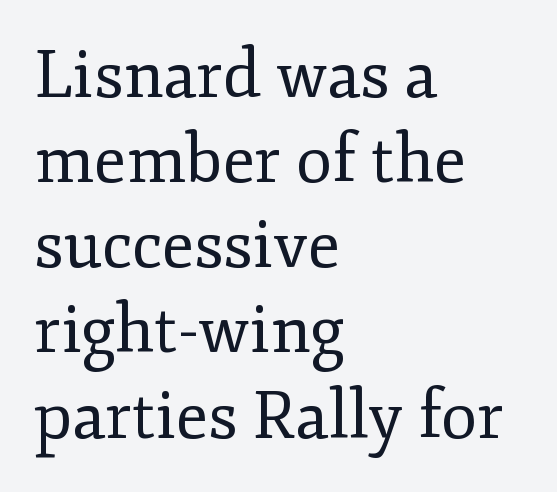
The passage shown is typed in a proportional face where columns would drift. Each new line begins a customary step beneath the previous one. The typesetter chose a ragged-right arrangement here. To sum up the face: it has serifs. This reads as an unemphasized weight, regular at the heaviest.
